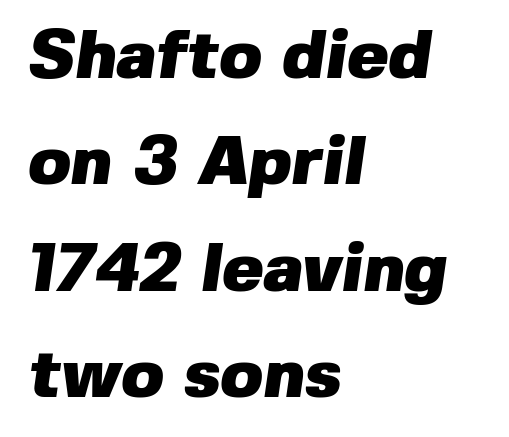
This sample has the flowing, uneven cadence of proportional lettering. Typesetter's note: full bold, strokes at maximum text heaviness. The tracking reads as untouched default to a designer's eye. Underlining? Definitely not there. The rendering uses a moderate line-height, typical for paragraphs.
